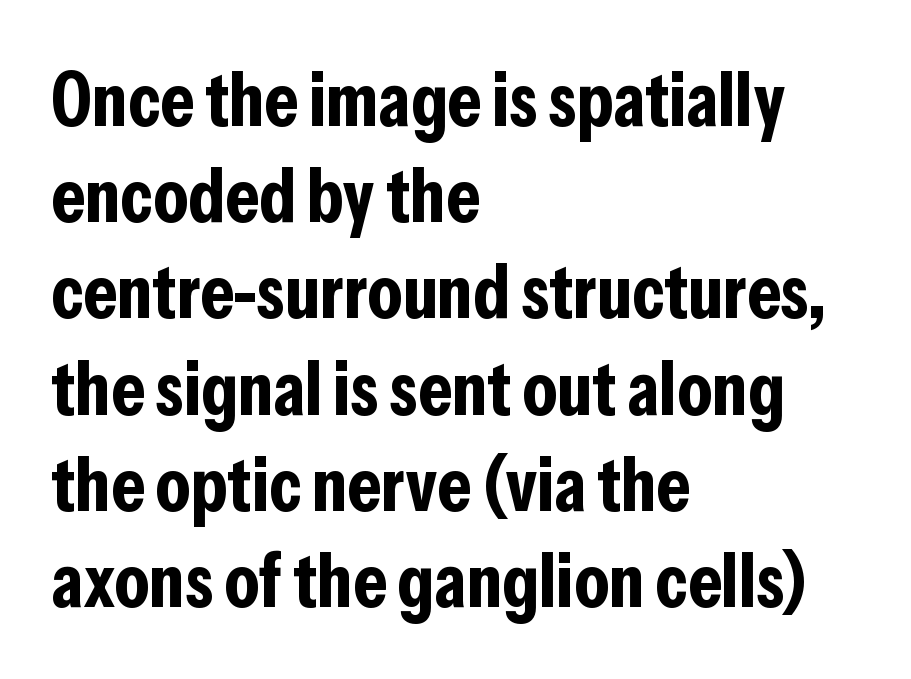
Typesetter's note: full bold, strokes at maximum text heaviness. This rendering features lettering with no underline. Does extra space separate the letters? No, they use regular spacing. The letters carry no serifs — their stems end cleanly without finishing strokes. Quick note: not italic, upright.
